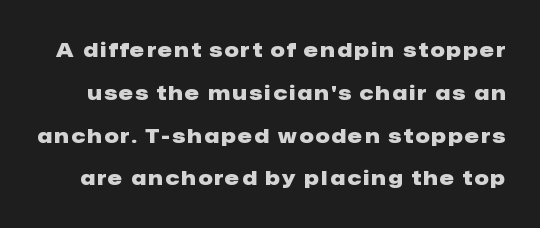
The image shows 20 px bold type, upright; set loose line spacing (2.14x), not underlined.
